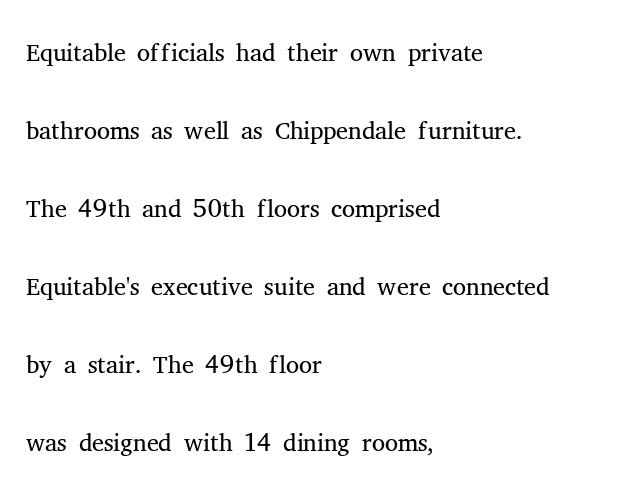
This is the regular roman posture of the typeface. Spacing verdict: proportional, widths tailored to each character. Compared with typical paragraphs, the rows here are farther apart. Left-aligned paragraph, ragged on the right.
